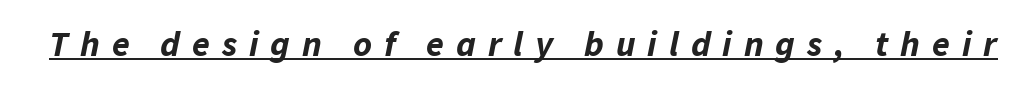
{"italic": "yes", "lean": "right", "slant_degrees": 11, "bold": "yes", "weight": "bold", "width": "normal", "stroke_contrast": "low", "x_height": "medium", "monospaced": "no", "underline": "yes", "letter_spacing": "wide", "letter_spacing_em": 0.33, "glyph_px": 36}
